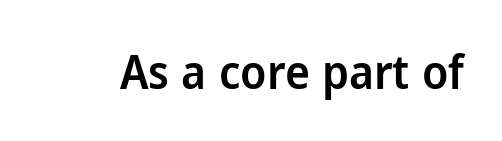
Q: Is the text bold? A: Semi-bold.
Q: Is the text italic (slanted)? A: No, it is upright.
Q: Is the typeface a serif or a sans-serif typeface? A: Sans-serif.
Q: Is the text underlined? A: No.
Q: Is the spacing between letters normal or unusually wide? A: Normal.
Q: Width (condensed, normal, or wide)? A: Normal.
Q: Stroke contrast? A: Low.
Q: x-height? A: Medium.
Q: Monospaced? A: No.
